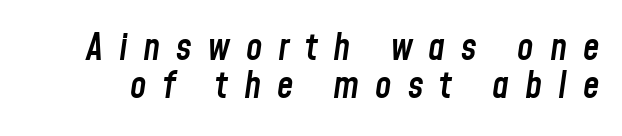
{"italic": "yes", "lean": "right", "slant_degrees": 8, "bold": "semi", "weight": "semibold", "width": "condensed", "stroke_contrast": "low", "x_height": "medium", "monospaced": "no", "underline": "no", "line_spacing": "tight", "line_spacing_ratio": 1.02, "letter_spacing": "wide", "letter_spacing_em": 0.43, "glyph_px": 37}
